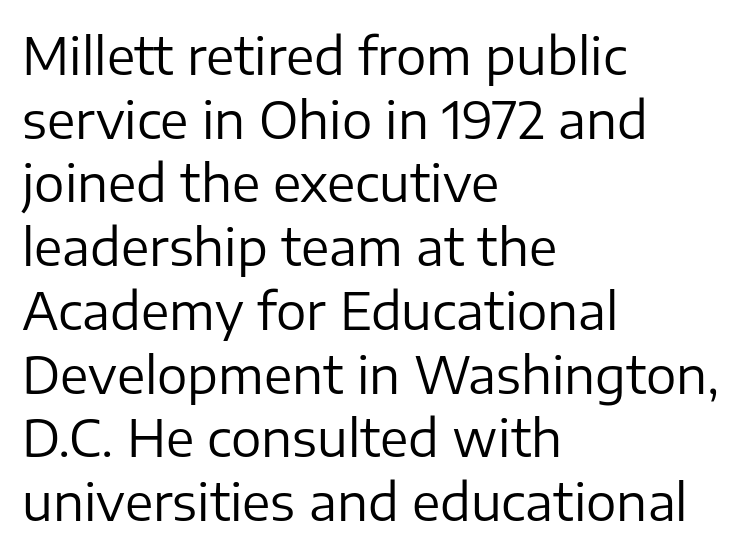
A classic flush-left, rag-right setting is used for this passage. Vertically, the passage feels balanced, rows spaced as you'd expect. Does the type have serifs? No, each stem ends abruptly. The type is set solid horizontally, with unmodified tracking. The foot of each line stays bare and open.
